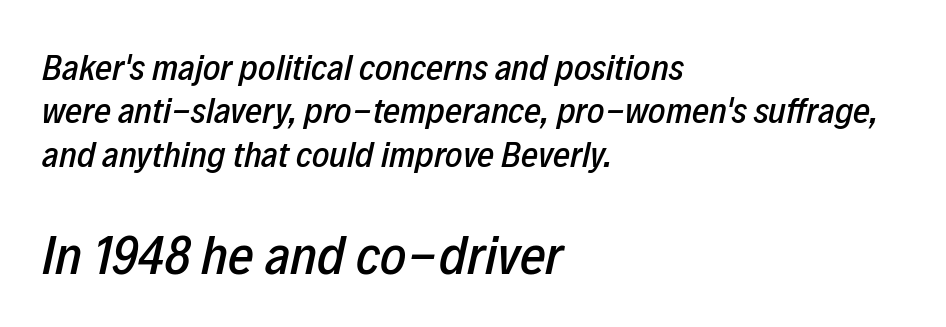
Q: Is the text italic (slanted)? A: Yes, it leans right by about 12 degrees.
Q: Is the text underlined? A: No.
Q: How is the paragraph aligned? A: Left-aligned.
Q: Is the spacing between letters normal or unusually wide? A: Normal.
Q: Which block of text is set in a larger size, the first (top) or the second (bottom)? A: The second (bottom) one.
Q: Width (condensed, normal, or wide)? A: Condensed.
Q: Stroke contrast? A: Low.
Q: x-height? A: Medium.
Q: Monospaced? A: No.
